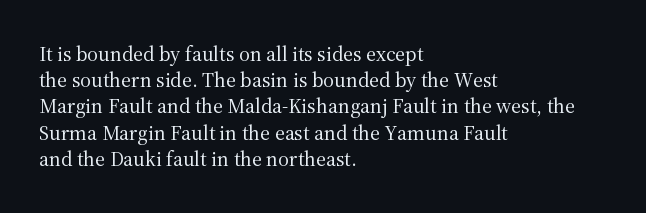
Q: Is the text bold? A: No.
Q: Is the text italic (slanted)? A: No, it is upright.
Q: Is the text underlined? A: No.
Q: How is the paragraph aligned? A: Left-aligned.
Q: Is the spacing between letters normal or unusually wide? A: Normal.
Q: Is the spacing between lines tight, normal or loose? A: Normal.
